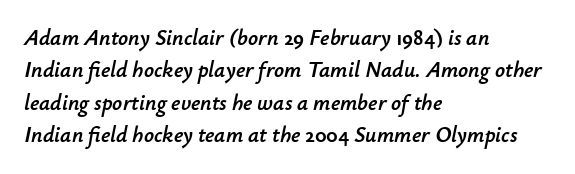
The image shows 22 px text type, italic (leaning right); set left-aligned, normal line spacing (1.47x), normal letter spacing, not underlined.
